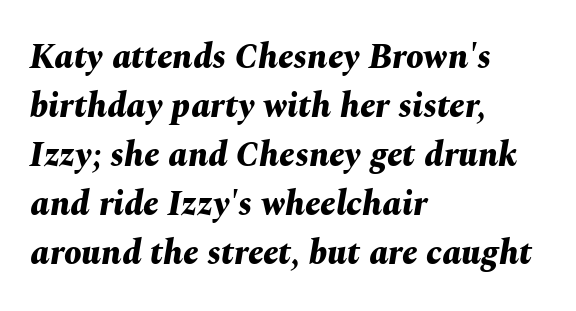
Q: Is the text bold? A: Yes.
Q: Is the text italic (slanted)? A: Yes, it leans right by about 10 degrees.
Q: Is the text underlined? A: No.
Q: How is the paragraph aligned? A: Left-aligned.
Q: Is the spacing between letters normal or unusually wide? A: Normal.
Q: Is the spacing between lines tight, normal or loose? A: Normal.
Q: Width (condensed, normal, or wide)? A: Normal.
Q: Stroke contrast? A: Medium.
Q: x-height? A: Medium.
Q: Monospaced? A: No.
